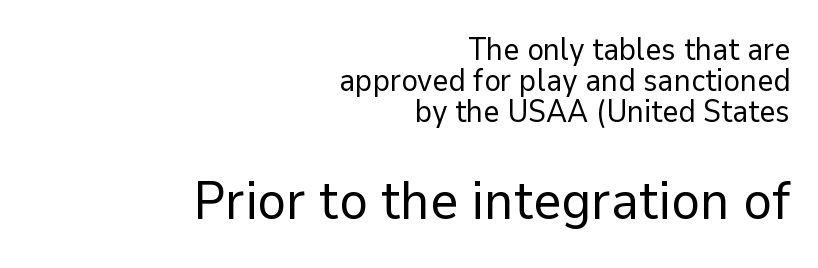
Q: Is the text bold? A: No.
Q: Is the text italic (slanted)? A: No, it is upright.
Q: Is the typeface a serif or a sans-serif typeface? A: Sans-serif.
Q: Is the text underlined? A: No.
Q: How is the paragraph aligned? A: Right-aligned.
Q: Is the spacing between letters normal or unusually wide? A: Normal.
Q: Is the spacing between lines tight, normal or loose? A: Tight.
Q: Which block of text is set in a larger size, the first (top) or the second (bottom)? A: The second (bottom) one.
Q: Width (condensed, normal, or wide)? A: Normal.
Q: Stroke contrast? A: Low.
Q: x-height? A: Medium.
Q: Monospaced? A: No.
